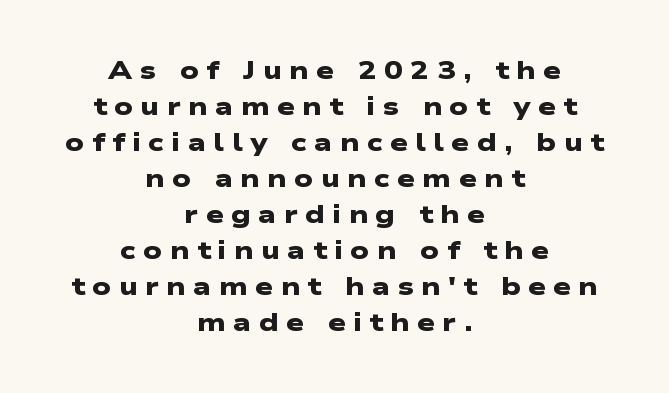
Tracking here is generous; glyphs stand well apart from one another. Words float on clear page, feet unadorned. Caption: bold face, heavy strokes. Vertical spacing — default. Typeset on center — no edge is straight.
